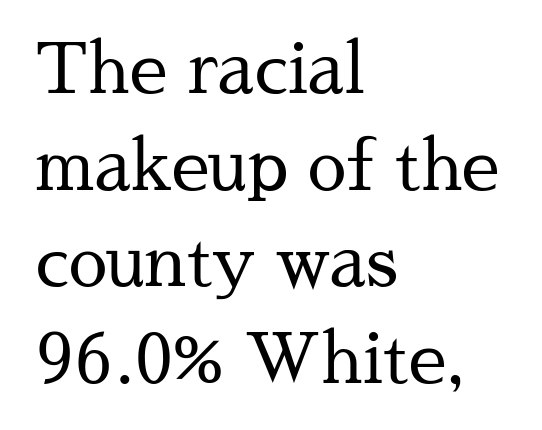
{"serif": "yes", "italic": "no", "bold": "no", "weight": "regular", "width": "normal", "stroke_contrast": "medium", "x_height": "medium", "monospaced": "no", "underline": "no", "align": "left", "line_spacing": "normal", "line_spacing_ratio": 1.4, "letter_spacing": "normal", "letter_spacing_em": 0.0, "glyph_px": 69}
